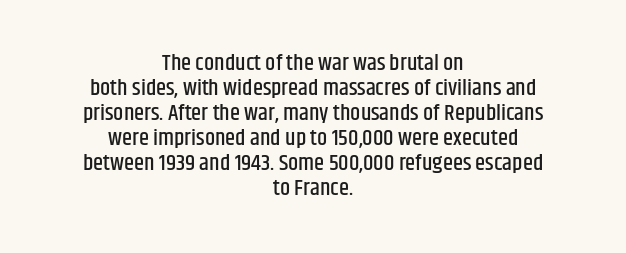
The paragraph has two soft edges and a firm central axis. Glyph-to-glyph distance matches everyday printed text. The lines are packed closely together with very little leading. Nobody drew a line under any word here. Every stem runs plumb, perpendicular to the baseline.
